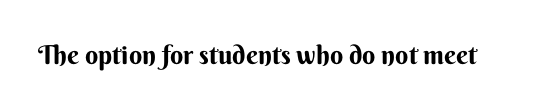
The image shows 26 px bold type, upright; set normal letter spacing, not underlined.
